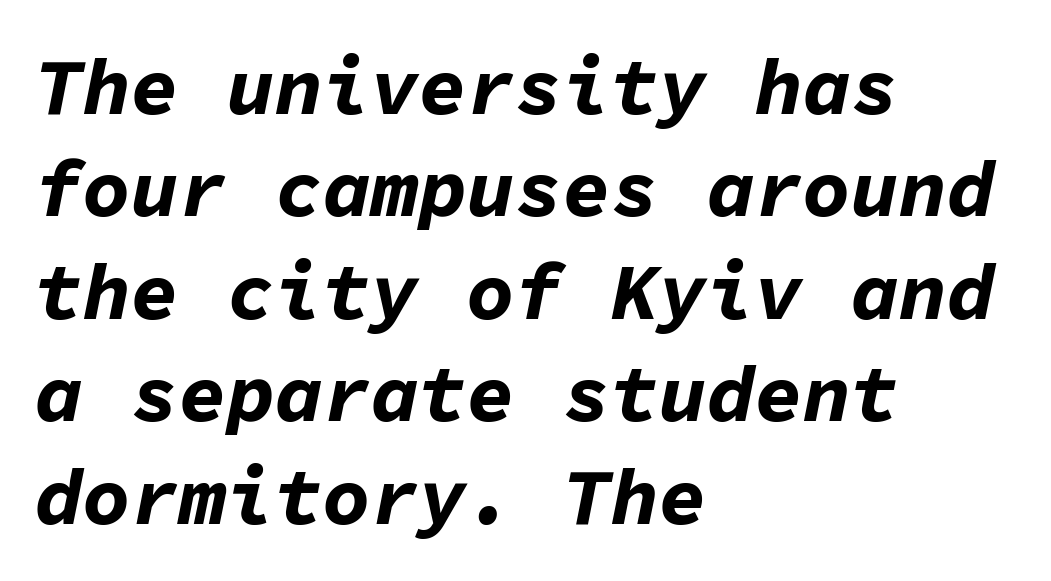
Designer's note — italics engaged. Leftover space on each line is placed entirely after the last word. The type is set solid horizontally, with unmodified tracking. The leading is moderate, giving the passage an even texture. Is this a fixed-width face? Yes — each glyph sits in an identical cell.
